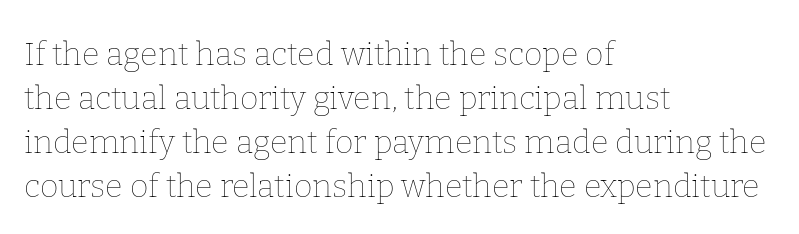
Q: Is the text bold? A: No.
Q: Is the text italic (slanted)? A: No, it is upright.
Q: Is the text underlined? A: No.
Q: How is the paragraph aligned? A: Left-aligned.
Q: Is the spacing between letters normal or unusually wide? A: Normal.
Q: Is the spacing between lines tight, normal or loose? A: Normal.
Q: Width (condensed, normal, or wide)? A: Normal.
Q: Stroke contrast? A: Low.
Q: x-height? A: Medium.
Q: Monospaced? A: No.
